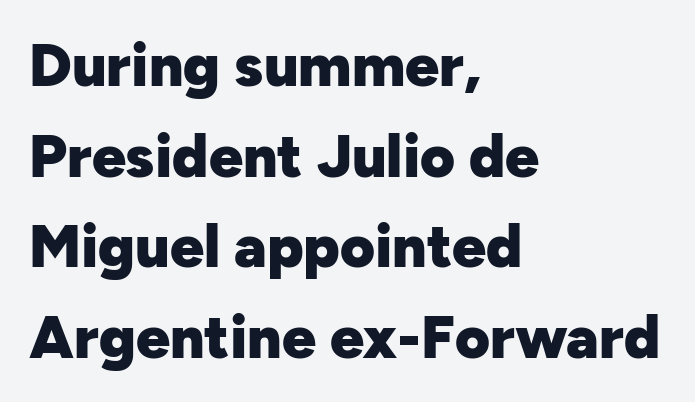
Q: Is the text bold? A: Yes.
Q: Is the text italic (slanted)? A: No, it is upright.
Q: Is the typeface a serif or a sans-serif typeface? A: Sans-serif.
Q: Is the text underlined? A: No.
Q: How is the paragraph aligned? A: Left-aligned.
Q: Is the spacing between letters normal or unusually wide? A: Normal.
Q: Is the spacing between lines tight, normal or loose? A: Normal.
Q: Width (condensed, normal, or wide)? A: Normal.
Q: Stroke contrast? A: Low.
Q: x-height? A: Medium.
Q: Monospaced? A: No.
